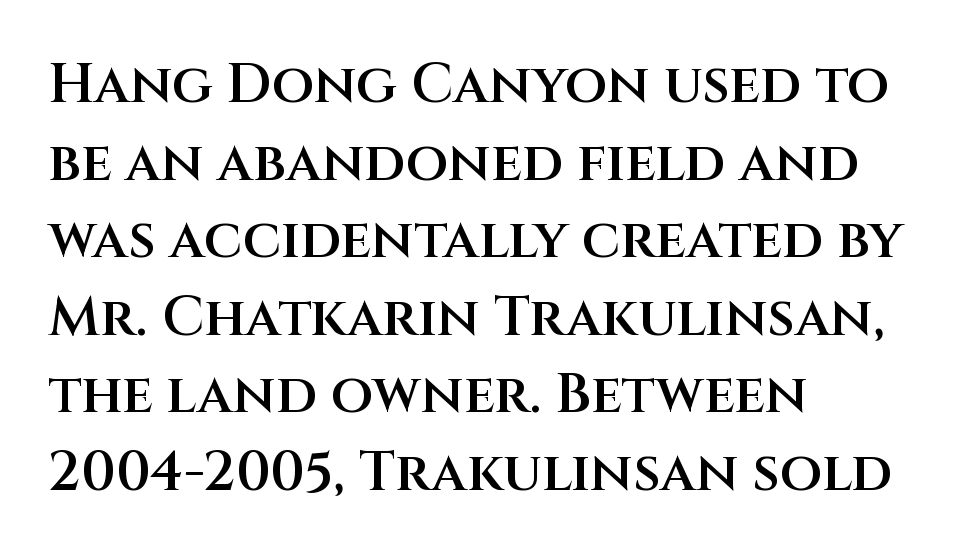
{"serif": "no", "italic": "no", "bold": "semi", "weight": "semibold", "width": "normal", "stroke_contrast": "medium", "x_height": "large", "monospaced": "no", "underline": "no", "align": "left", "line_spacing": "normal", "line_spacing_ratio": 1.41, "letter_spacing": "normal", "letter_spacing_em": 0.0, "glyph_px": 55}
